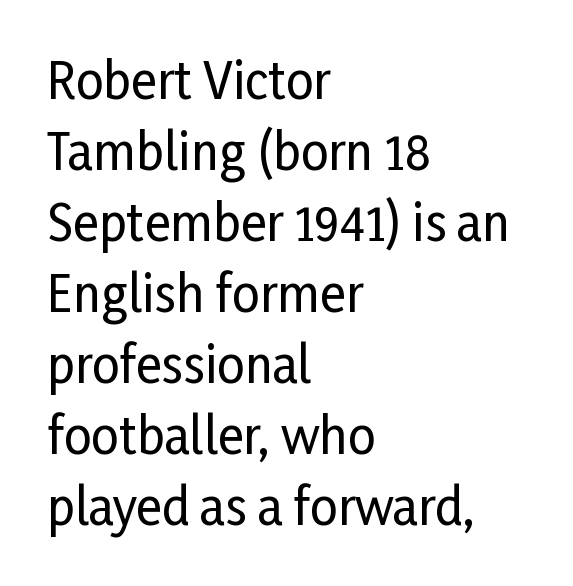
The image shows 49 px condensed sans-serif type, upright; set left-aligned, normal line spacing (1.45x), normal letter spacing, not underlined; low stroke contrast and a medium x-height.
